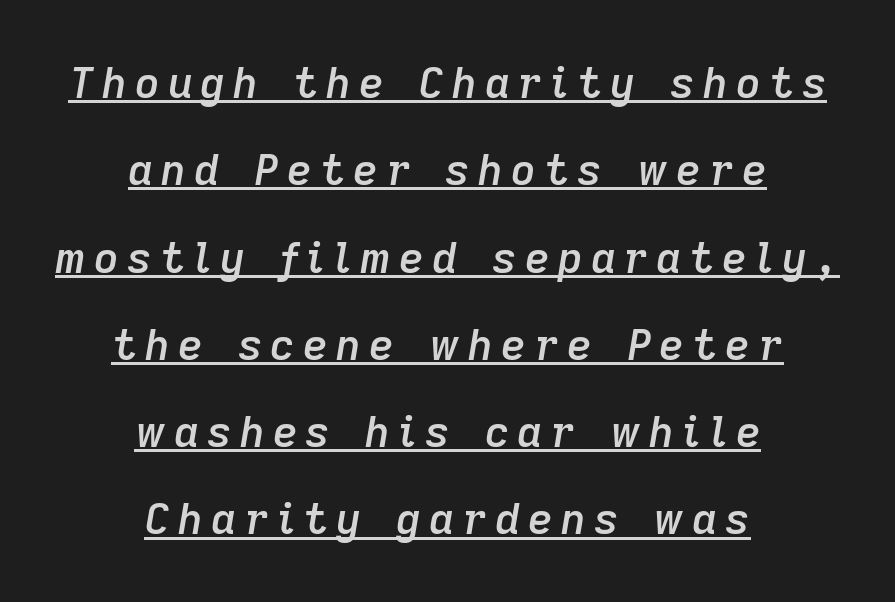
{"italic": "yes", "lean": "right", "slant_degrees": 9, "bold": "semi", "weight": "semibold", "width": "normal", "stroke_contrast": "low", "x_height": "medium", "monospaced": "no", "underline": "yes", "align": "center", "line_spacing": "loose", "line_spacing_ratio": 2.03, "glyph_px": 43}
